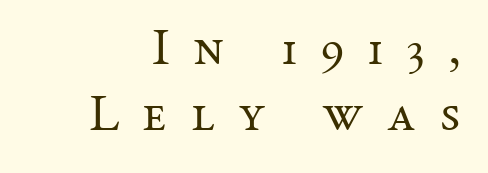
The image shows 52 px regular-weight serif type, upright; set normal line spacing (1.26x), unusually wide letter spacing (+0.45 em), not underlined; medium stroke contrast and a medium x-height.
